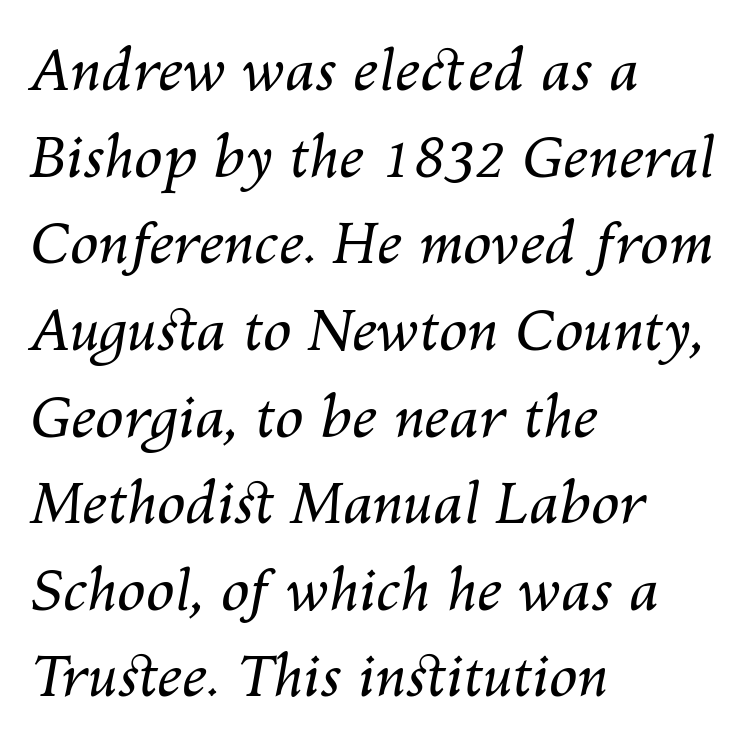
The image shows 57 px regular-weight type, italic (leaning right); set left-aligned, normal line spacing (1.52x), normal letter spacing, not underlined; medium stroke contrast and a medium x-height.
